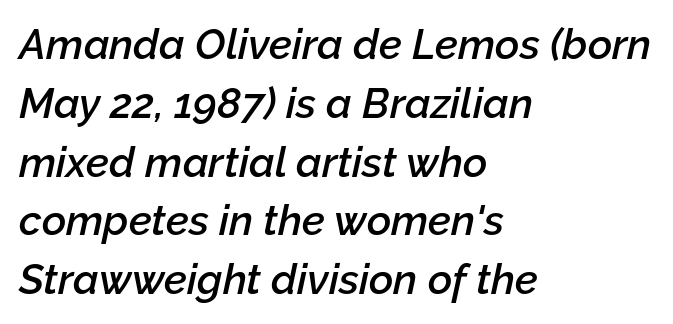
The image shows 42 px semibold type, italic (leaning right); set left-aligned, normal line spacing (1.4x), normal letter spacing, not underlined; low stroke contrast and a medium x-height.
